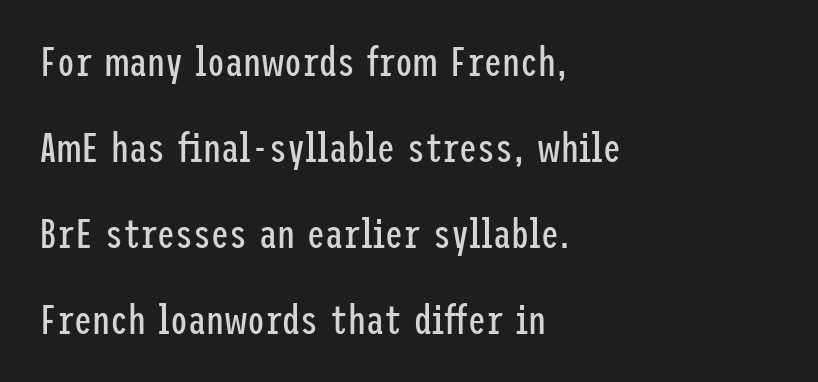
The image shows 40 px regular-weight, condensed sans-serif type, upright; set left-aligned, loose line spacing (2.15x), normal letter spacing, not underlined; low stroke contrast and a medium x-height.
